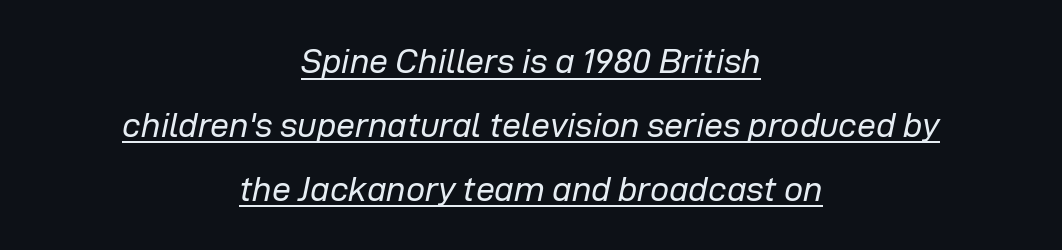
You could call the tracking neutral — neither tight nor loose. Bold? No — there's no thickening of the strokes. In terms of posture, this sample is oblique. Each letter keeps its own natural width here, so spacing adapts to shape. This rendering uses center alignment, leaving both contours irregular but symmetric. Does a line run under the words? Yes, clearly.
